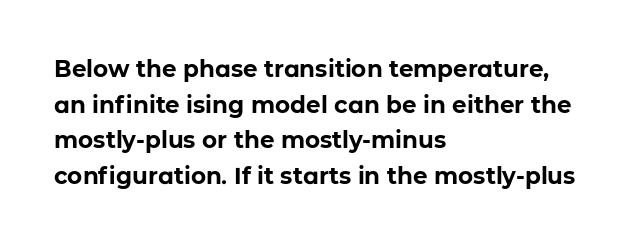
The image shows 23 px bold type, upright; set left-aligned, normal line spacing (1.55x), normal letter spacing, not underlined.
